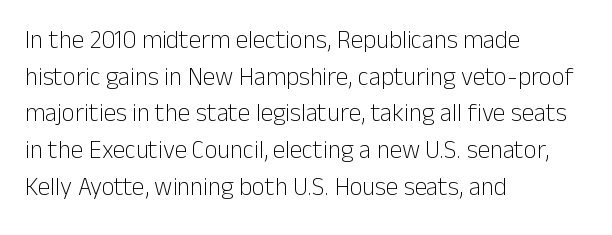
Weight: in the light-to-regular range. In CSS terms this would be text-align: left. The letters stand straight up with perfectly vertical stems. Each new line begins a customary step beneath the previous one. Characters follow at the spacing the type designer built in.
